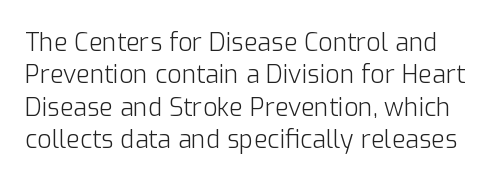
The image shows 25 px text type, upright; set normal line spacing (1.3x), normal letter spacing, not underlined.
